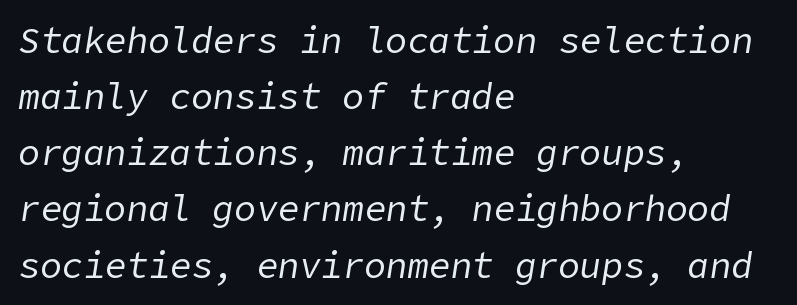
{"italic": "yes", "lean": "right", "slant_degrees": 9, "bold": "no", "weight": "regular", "width": "normal", "stroke_contrast": "low", "x_height": "medium", "underline": "no", "align": "left", "line_spacing": "normal", "line_spacing_ratio": 1.56, "letter_spacing": "normal", "letter_spacing_em": 0.0, "glyph_px": 36}
